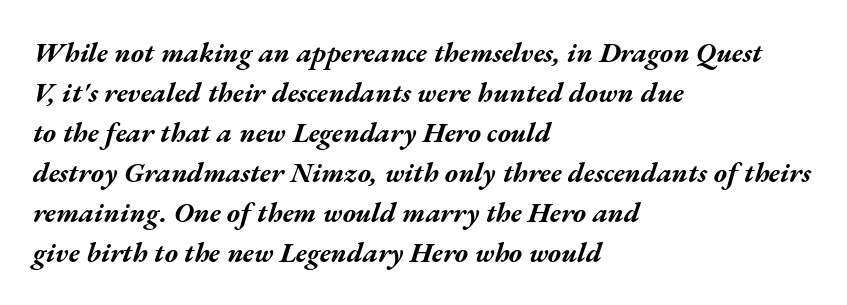
This rendering features lettering with no underline. Does extra space separate the letters? No, they use regular spacing. The sample has been set heavy, in full bold. Horizontal bands of white between lines are of average thickness. Italic: yes, the glyphs are oblique. The paragraph has a hard left edge and a soft right edge.
